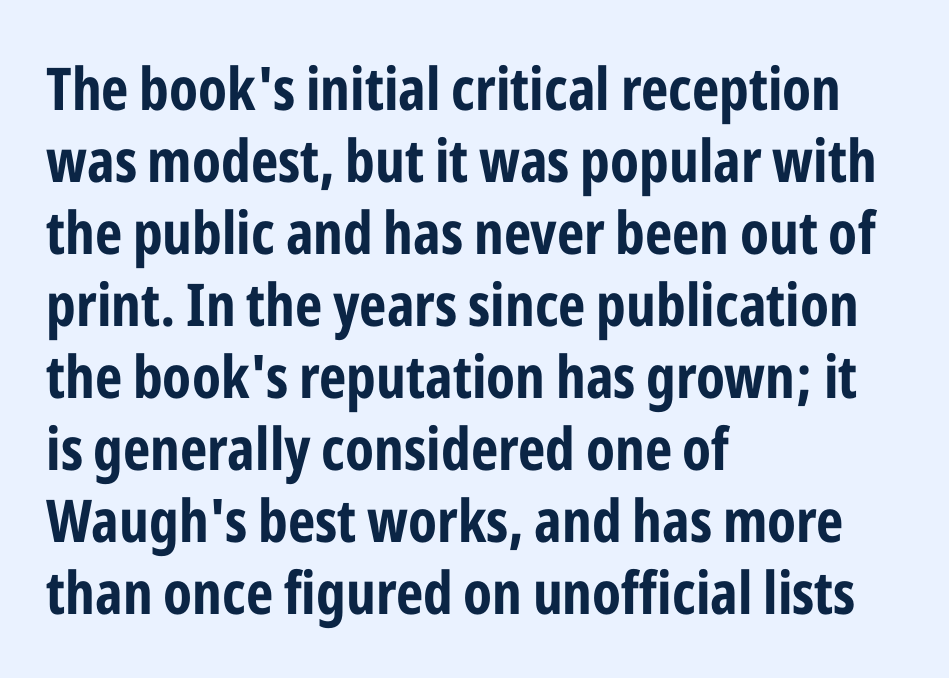
The image shows 59 px bold, condensed sans-serif type, upright; set left-aligned, line spacing 1.22x, normal letter spacing, not underlined; low stroke contrast and a medium x-height.
